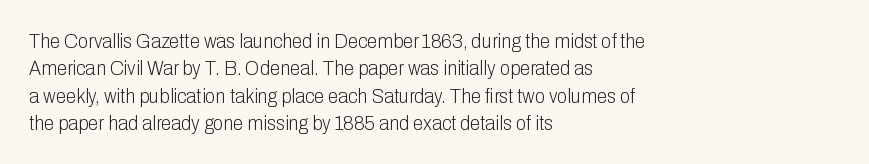
{"italic": "no", "bold": "no", "underline": "no", "align": "left", "line_spacing": "normal", "line_spacing_ratio": 1.3, "letter_spacing": "normal", "letter_spacing_em": 0.0, "glyph_px": 21}
